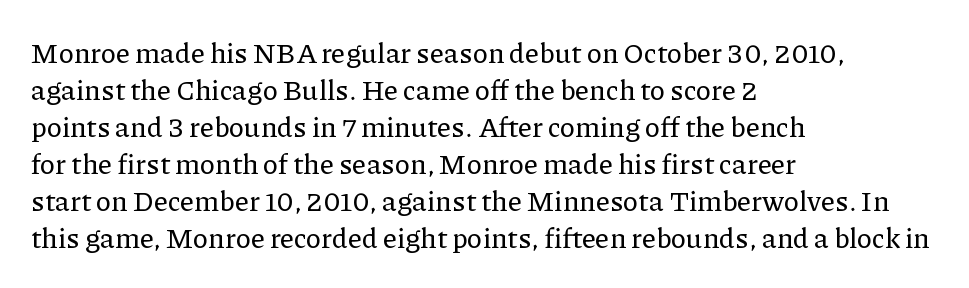
The rendering shows small feet on the letterforms — a serif design. Ascenders rise straight up at ninety degrees. Each line starts at the same left margin while the right side varies. Regarding leading, the lines here are spaced in the standard way. Do the characters align in a grid? No, the font is proportional. Quick note: underline off.
